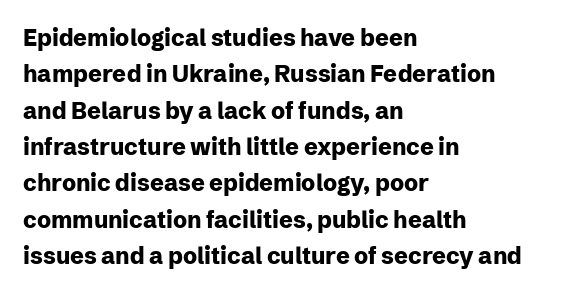
The image shows 23 px bold type, upright; set left-aligned, normal line spacing (1.58x), normal letter spacing, not underlined.
